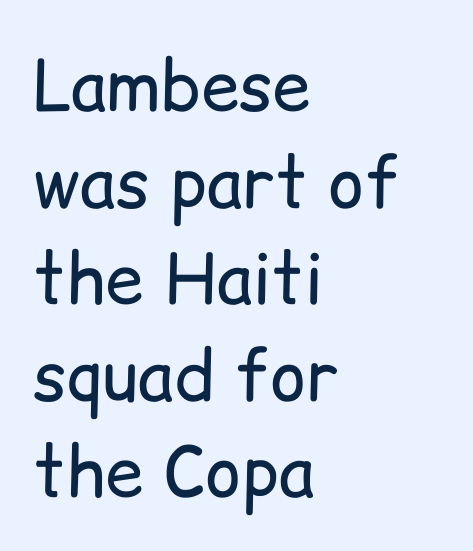
{"serif": "no", "italic": "no", "bold": "no", "weight": "regular", "width": "normal", "stroke_contrast": "low", "x_height": "medium", "monospaced": "no", "underline": "no", "align": "left", "line_spacing": "normal", "line_spacing_ratio": 1.4, "letter_spacing": "normal", "letter_spacing_em": 0.0, "glyph_px": 69}
